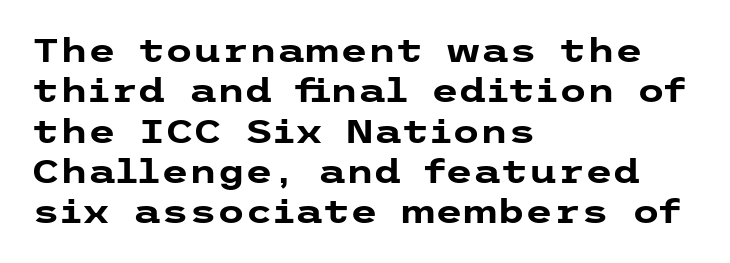
This block has exactly the height ordinary leading produces. Nobody touched the tracking dial on this one. Only glyphs here, with clear space below each row. Typographically, this falls in the sans-serif category. The passage is arranged the way most books set body copy — flush left.
